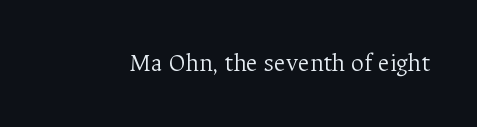
Q: Is the text bold? A: No.
Q: Is the text italic (slanted)? A: No, it is upright.
Q: Is the text underlined? A: No.
Q: Is the spacing between letters normal or unusually wide? A: Normal.
